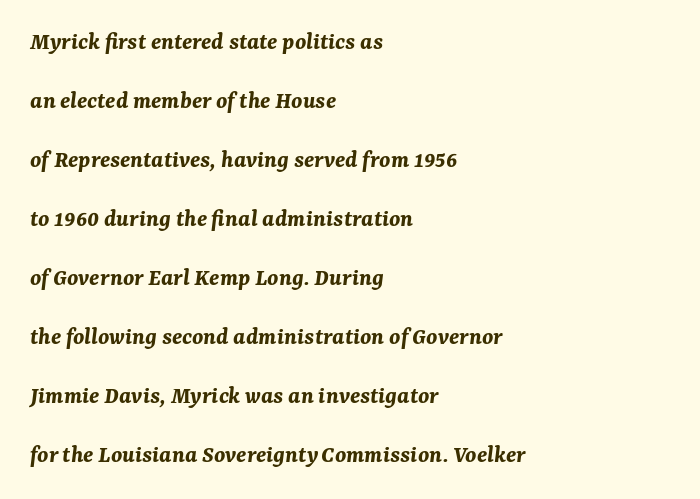
Descenders are the only things crossing below the line. Yep, that's italic — everything's leaning. Students, note that the glyphs here touch the page at normal intervals. Is the type bold? Yes — the strokes are clearly thick and heavy.
